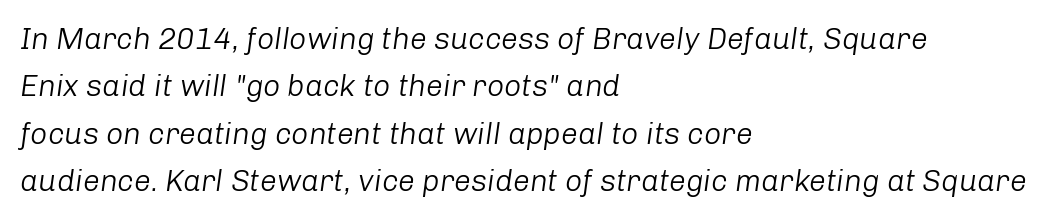
{"italic": "yes", "lean": "right", "slant_degrees": 8, "bold": "no", "weight": "light", "width": "normal", "stroke_contrast": "low", "x_height": "medium", "monospaced": "no", "underline": "no", "align": "left", "line_spacing": "normal", "line_spacing_ratio": 1.58, "letter_spacing": "normal", "letter_spacing_em": 0.0, "glyph_px": 30}
